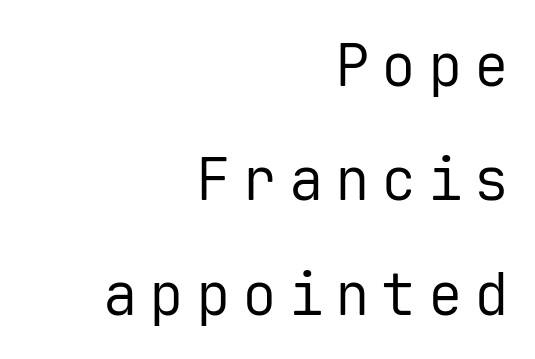
Q: Is the text bold? A: No.
Q: Is the text italic (slanted)? A: No, it is upright.
Q: Is the typeface a serif or a sans-serif typeface? A: Sans-serif.
Q: Is the text underlined? A: No.
Q: How is the paragraph aligned? A: Right-aligned.
Q: Is the spacing between letters normal or unusually wide? A: Unusually wide.
Q: Is the spacing between lines tight, normal or loose? A: Loose.
Q: Width (condensed, normal, or wide)? A: Normal.
Q: Stroke contrast? A: Low.
Q: x-height? A: Medium.
Q: Monospaced? A: Yes.
